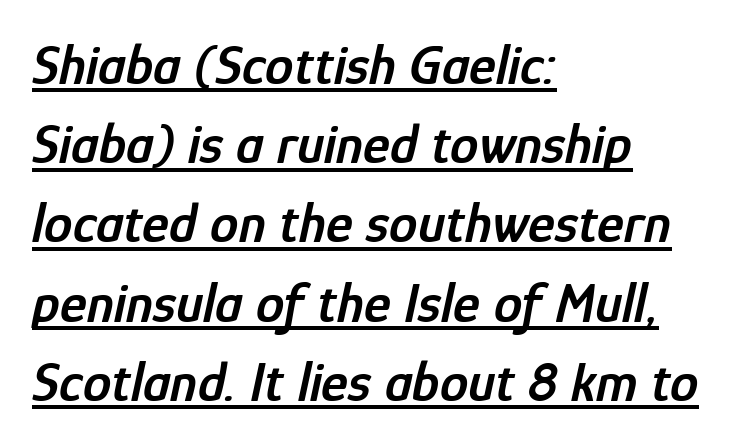
The image shows 57 px semibold, condensed type, italic (leaning right); set left-aligned, normal line spacing (1.39x), normal letter spacing, underlined; low stroke contrast and a medium x-height.
